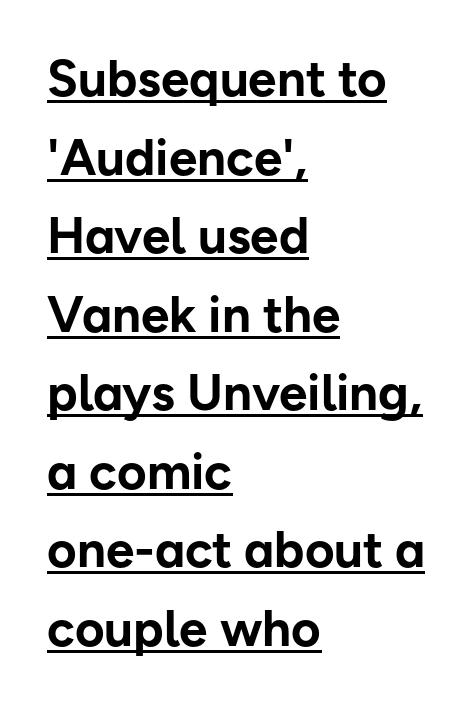
Ascenders rise straight up at ninety degrees. Summary of weight: heavy, a full bold. The ragged edge is on the right, which tells us the setting is flush left. Is this a fixed-width face? No — the glyphs have proportional, varying widths. Interline gaps are of average width in this sample. The lettering is marked with a stroke running underneath it.
